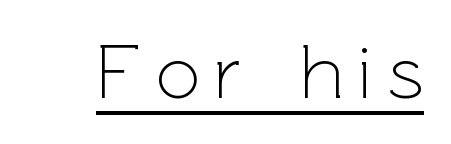
{"serif": "no", "italic": "no", "bold": "no", "weight": "light", "width": "normal", "x_height": "medium", "monospaced": "no", "underline": "yes", "glyph_px": 78}
